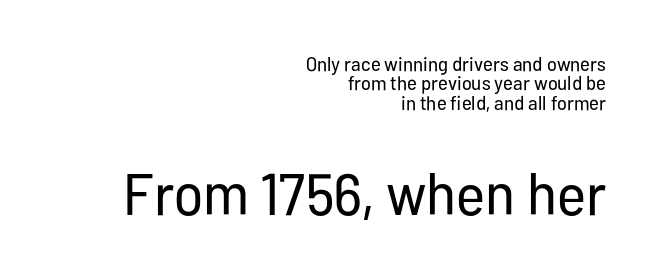
{"serif": "no", "italic": "no", "bold": "no", "weight": "regular", "width": "condensed", "stroke_contrast": "low", "x_height": "medium", "monospaced": "no", "underline": "no", "align": "right", "line_spacing": "tight", "line_spacing_ratio": 0.97, "letter_spacing": "normal", "letter_spacing_em": 0.0, "larger_block": "second", "size_ratio": 2.95, "glyph_px": 59}
